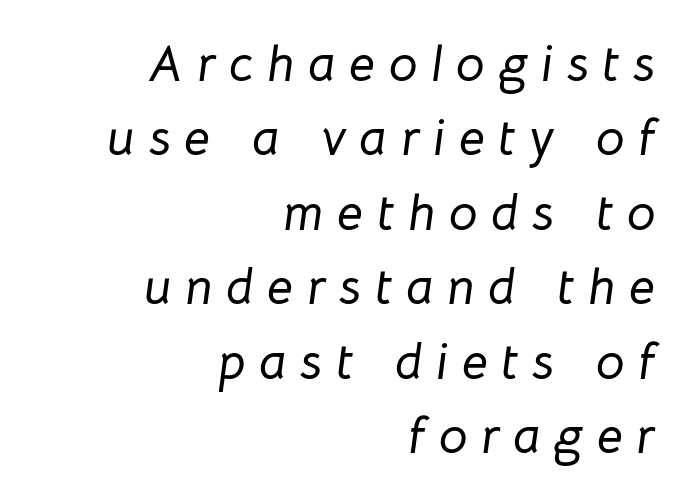
The image shows 51 px text type, italic (leaning right); set right-aligned, normal line spacing (1.46x), unusually wide letter spacing (+0.27 em), not underlined; low stroke contrast and a medium x-height.
